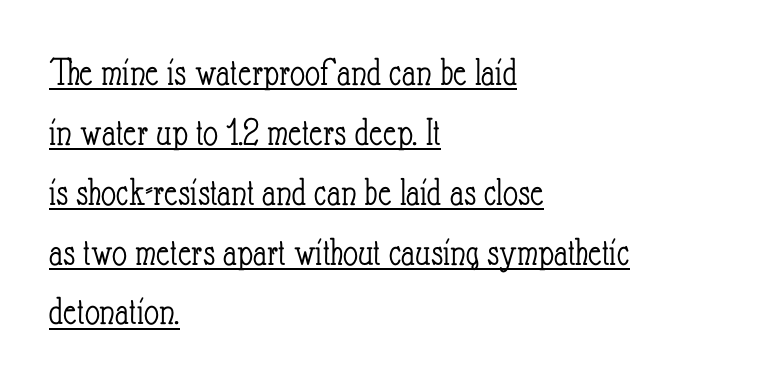
Q: Is the text bold? A: No.
Q: Is the text italic (slanted)? A: No, it is upright.
Q: Is the text underlined? A: Yes.
Q: How is the paragraph aligned? A: Left-aligned.
Q: Is the spacing between letters normal or unusually wide? A: Normal.
Q: Is the spacing between lines tight, normal or loose? A: Normal.
Q: Width (condensed, normal, or wide)? A: Condensed.
Q: Stroke contrast? A: Low.
Q: x-height? A: Small.
Q: Monospaced? A: No.
